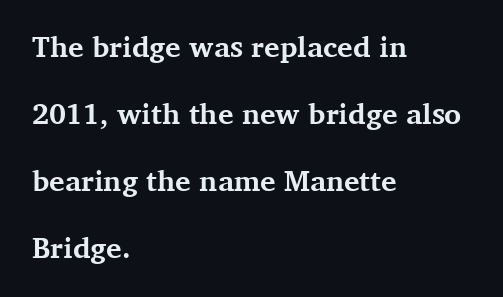
Line starts are locked; line ends wander. Spacing verdict: proportional, widths tailored to each character. Quick note: underline off. What weight is shown? A full bold with thick strokes. The vertical gap from one line to the next is large. The rendering shows small feet on the letterforms — a serif design.
